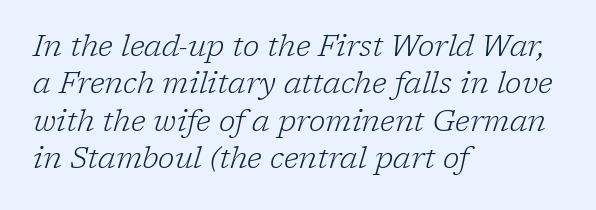
The image shows 30 px light serif type, italic (leaning right); set left-aligned, normal line spacing (1.25x), normal letter spacing, not underlined; low stroke contrast and a medium x-height.
